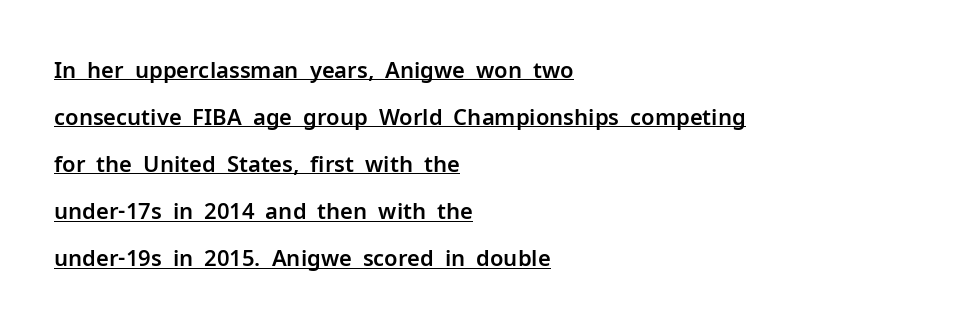
The image shows 22 px text type, upright; set left-aligned, loose line spacing (2.14x), normal letter spacing, underlined.
